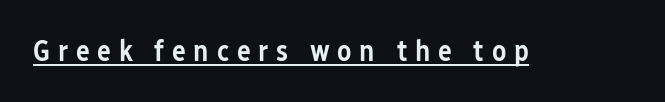
The image shows 29 px semibold, condensed sans-serif type, upright; set unusually wide letter spacing (+0.27 em), underlined; low stroke contrast and a medium x-height.
